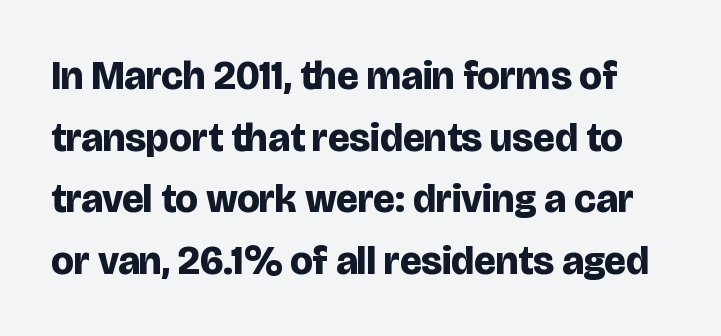
{"serif": "no", "italic": "no", "bold": "yes", "weight": "bold", "width": "normal", "stroke_contrast": "low", "x_height": "large", "monospaced": "no", "underline": "no", "line_spacing": "normal", "line_spacing_ratio": 1.54, "letter_spacing": "normal", "letter_spacing_em": 0.0, "glyph_px": 40}
